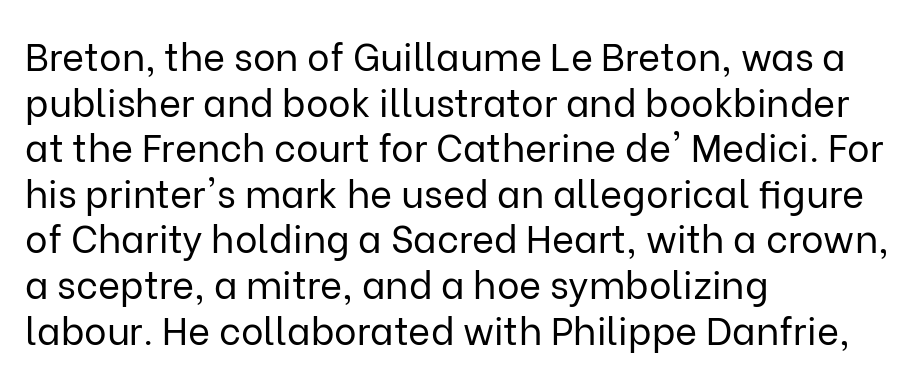
The image shows 38 px regular-weight sans-serif type, upright; set left-aligned, line spacing 1.2x, normal letter spacing, not underlined; low stroke contrast and a medium x-height.
